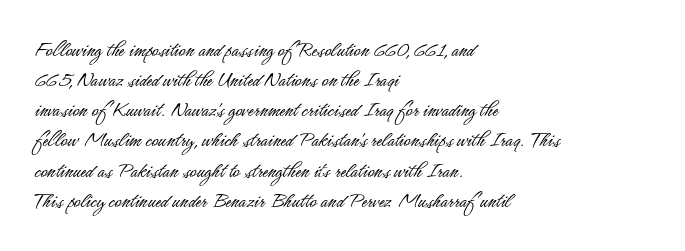
Q: Is the text bold? A: No.
Q: Is the text italic (slanted)? A: Yes.
Q: Is the text underlined? A: No.
Q: How is the paragraph aligned? A: Left-aligned.
Q: Is the spacing between letters normal or unusually wide? A: Normal.
Q: Is the spacing between lines tight, normal or loose? A: Normal.
